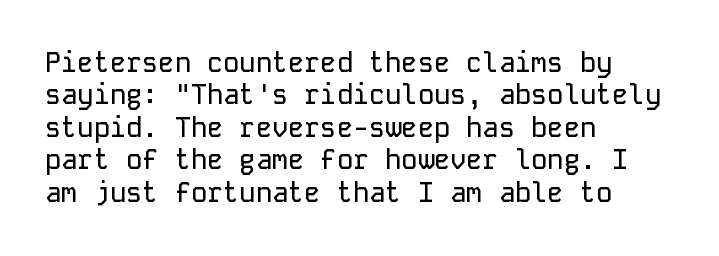
Q: Is the text italic (slanted)? A: No, it is upright.
Q: Is the text underlined? A: No.
Q: How is the paragraph aligned? A: Left-aligned.
Q: Is the spacing between letters normal or unusually wide? A: Normal.
